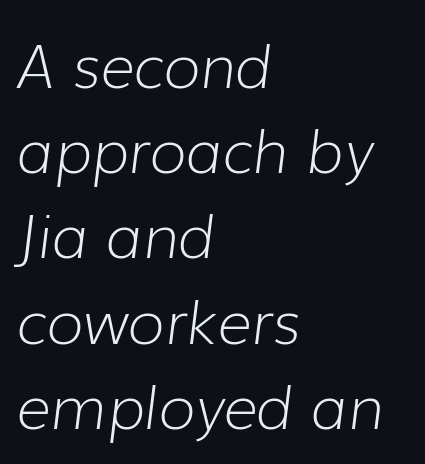
It's the slanting kind of type. Compared with a typical body face, this is equally light or lighter still. Tracking here is standard; glyphs follow each other at the usual distance. The rendering anchors every line to the left-hand side. A typesetter would call this proportional, since set widths differ per character. The specimen omits any rule beneath the text block's lines.
